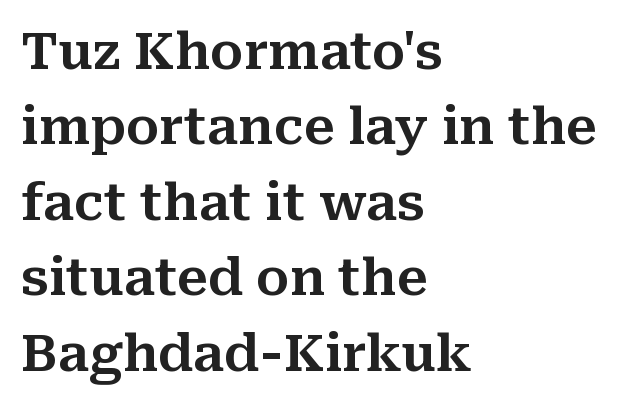
Anything drawn beneath the words? Only blank space. Evenly set lines give the paragraph a standard silhouette. Look at the tracking — it's just the regular setting, nothing added. Think of a printed novel: that variable character pitch is what you see here.
